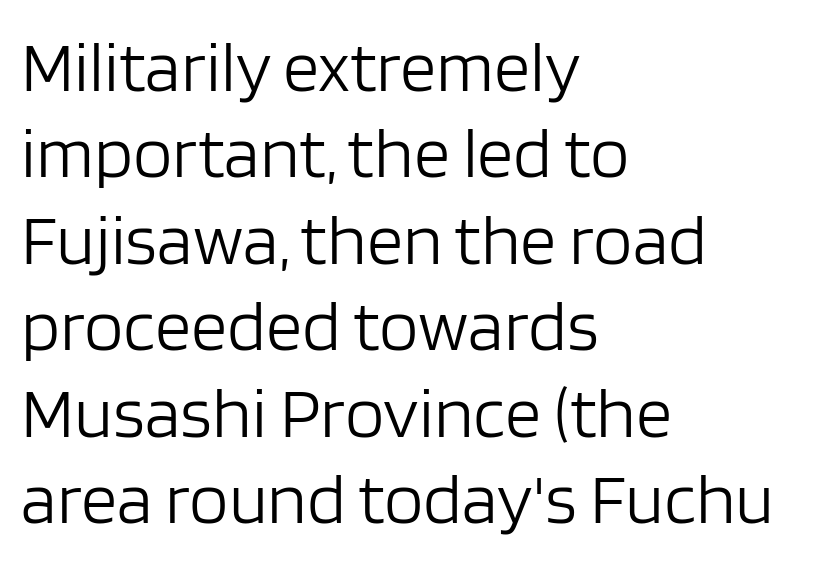
The image shows 72 px light sans-serif type, upright; set left-aligned, line spacing 1.2x, normal letter spacing, not underlined; low stroke contrast and a large x-height.
